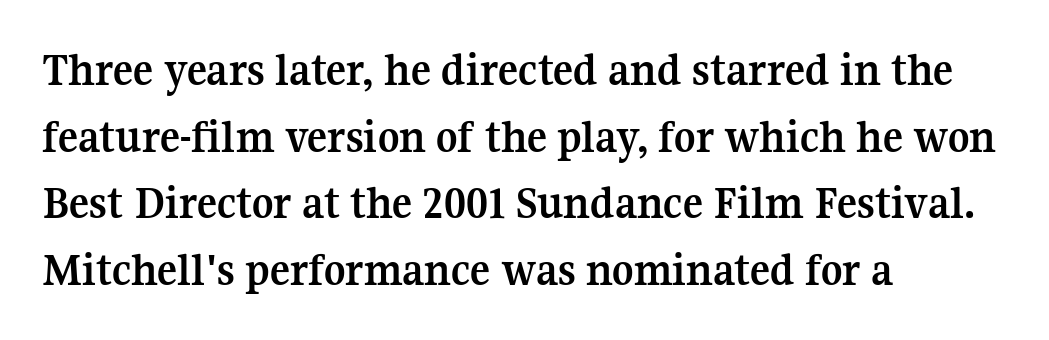
The image shows 47 px semibold serif type, upright; set left-aligned, normal line spacing (1.42x), normal letter spacing, not underlined; medium stroke contrast and a medium x-height.
